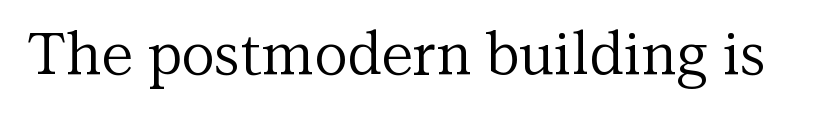
{"serif": "yes", "italic": "no", "bold": "no", "weight": "regular", "width": "normal", "stroke_contrast": "medium", "x_height": "medium", "monospaced": "no", "underline": "no", "letter_spacing": "normal", "letter_spacing_em": 0.0, "glyph_px": 58}
